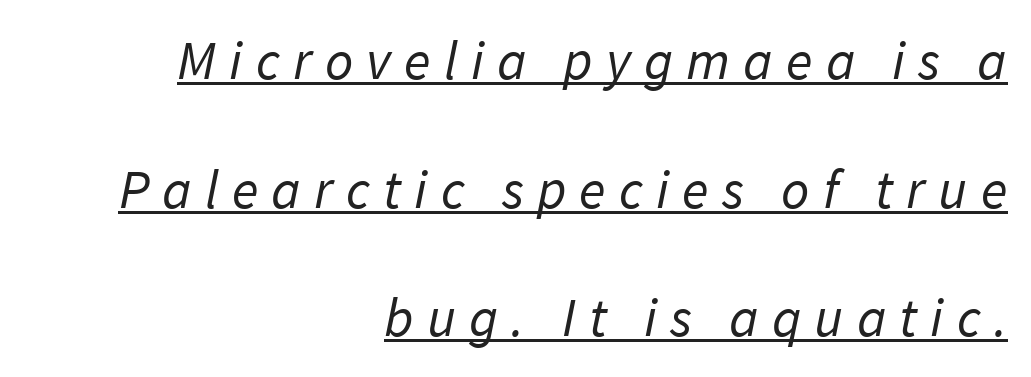
Q: Is the text bold? A: No.
Q: Is the typeface a serif or a sans-serif typeface? A: Sans-serif.
Q: Is the text underlined? A: Yes.
Q: How is the paragraph aligned? A: Right-aligned.
Q: Is the spacing between letters normal or unusually wide? A: Unusually wide.
Q: Is the spacing between lines tight, normal or loose? A: Loose.
Q: Width (condensed, normal, or wide)? A: Normal.
Q: Stroke contrast? A: Low.
Q: x-height? A: Medium.
Q: Monospaced? A: No.
